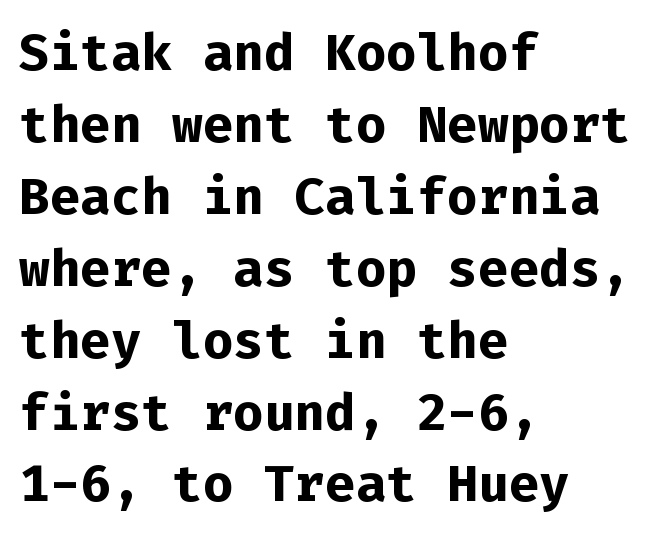
The image shows 51 px bold sans-serif type, upright, monospaced; set left-aligned, normal line spacing (1.41x), normal letter spacing, not underlined; low stroke contrast and a medium x-height.
